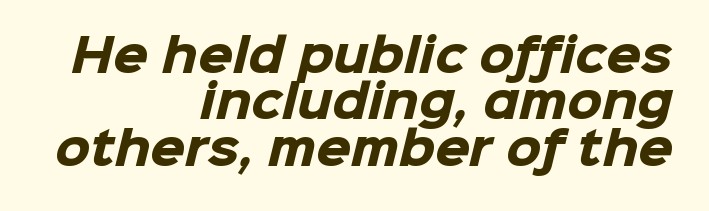
Q: Is the text bold? A: Yes.
Q: Is the typeface a serif or a sans-serif typeface? A: Sans-serif.
Q: Is the text underlined? A: No.
Q: How is the paragraph aligned? A: Right-aligned.
Q: Is the spacing between letters normal or unusually wide? A: Normal.
Q: Is the spacing between lines tight, normal or loose? A: Tight.
Q: Width (condensed, normal, or wide)? A: Normal.
Q: Stroke contrast? A: Low.
Q: x-height? A: Medium.
Q: Monospaced? A: No.
